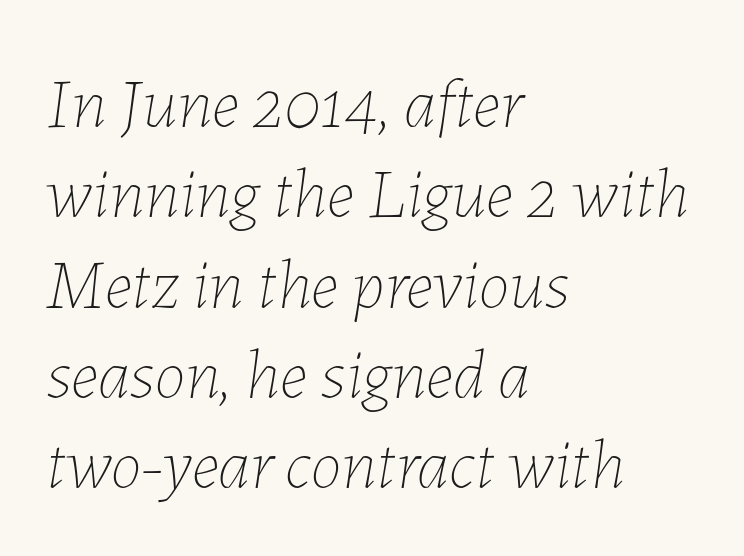
{"italic": "yes", "lean": "right", "slant_degrees": 7, "bold": "no", "weight": "thin", "width": "normal", "stroke_contrast": "low", "x_height": "medium", "monospaced": "no", "underline": "no", "align": "left", "line_spacing": "normal", "line_spacing_ratio": 1.29, "letter_spacing": "normal", "letter_spacing_em": 0.0, "glyph_px": 70}
